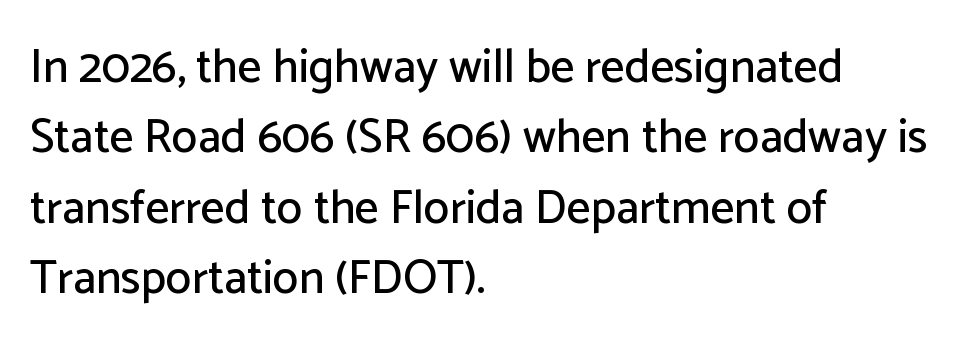
The glyphs in this specimen are sans serif. This sample has the flowing, uneven cadence of proportional lettering. Unmarked baselines from the first word to the last. A typesetter would call this leading conventional body-copy spacing. The text block is weighted toward the left margin, trailing off unevenly rightward.
